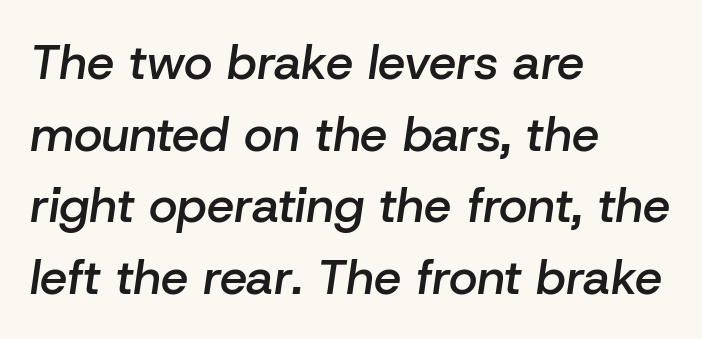
Q: Is the text bold? A: Semi-bold.
Q: Is the text italic (slanted)? A: Yes, it leans right by about 8 degrees.
Q: Is the text underlined? A: No.
Q: How is the paragraph aligned? A: Left-aligned.
Q: Is the spacing between letters normal or unusually wide? A: Normal.
Q: Is the spacing between lines tight, normal or loose? A: Normal.
Q: Width (condensed, normal, or wide)? A: Normal.
Q: Stroke contrast? A: Low.
Q: x-height? A: Medium.
Q: Monospaced? A: No.
